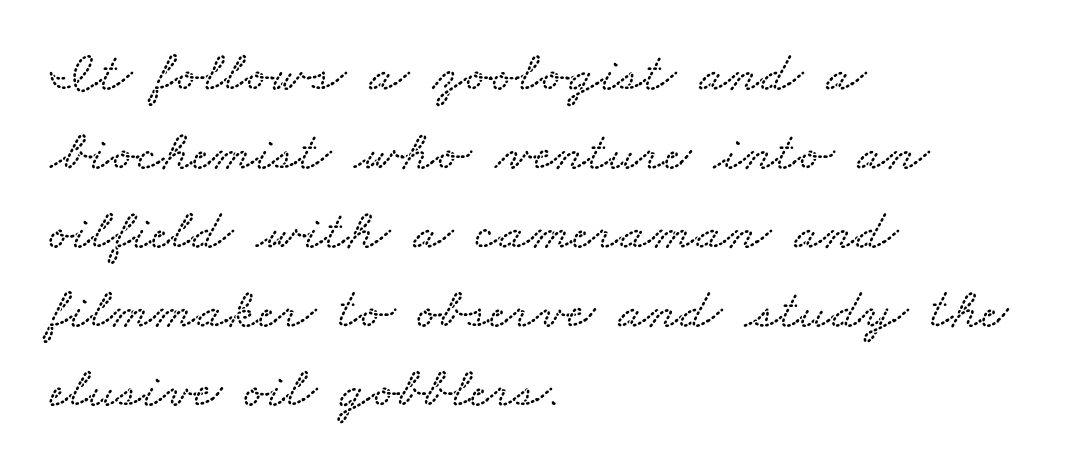
{"width": "wide", "stroke_contrast": "low", "x_height": "small", "monospaced": "no", "underline": "no", "align": "left", "line_spacing": "normal", "line_spacing_ratio": 1.36, "letter_spacing": "normal", "letter_spacing_em": 0.0, "glyph_px": 58}
